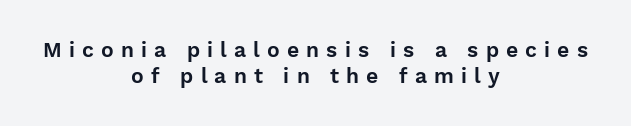
Q: Is the text italic (slanted)? A: No, it is upright.
Q: Is the text underlined? A: No.
Q: How is the paragraph aligned? A: Centered.
Q: Is the spacing between letters normal or unusually wide? A: Unusually wide.
